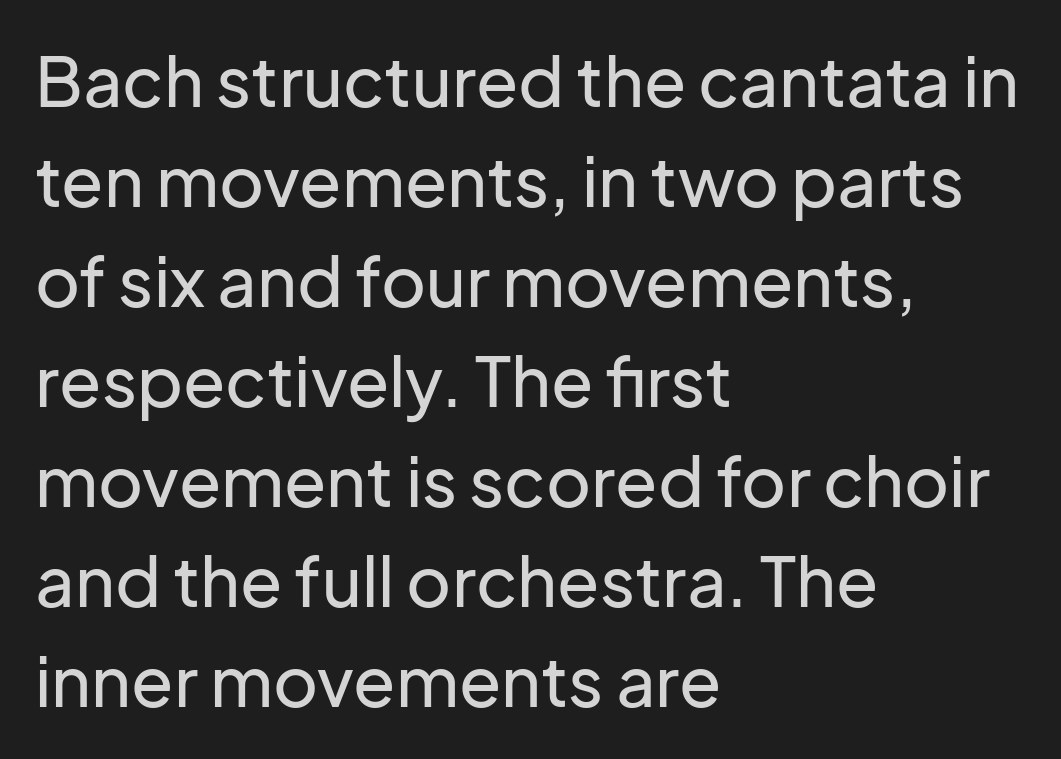
Leading matches the norm, producing a regular column. The face used here is proportionally spaced, like ordinary book or web type. The designer went with a sans here, leaving each stem footless. The letterforms sit shoulder to shoulder at normal distance. Is the block centered? No — it sits flush against the left margin. Unmarked baselines from the first word to the last.
